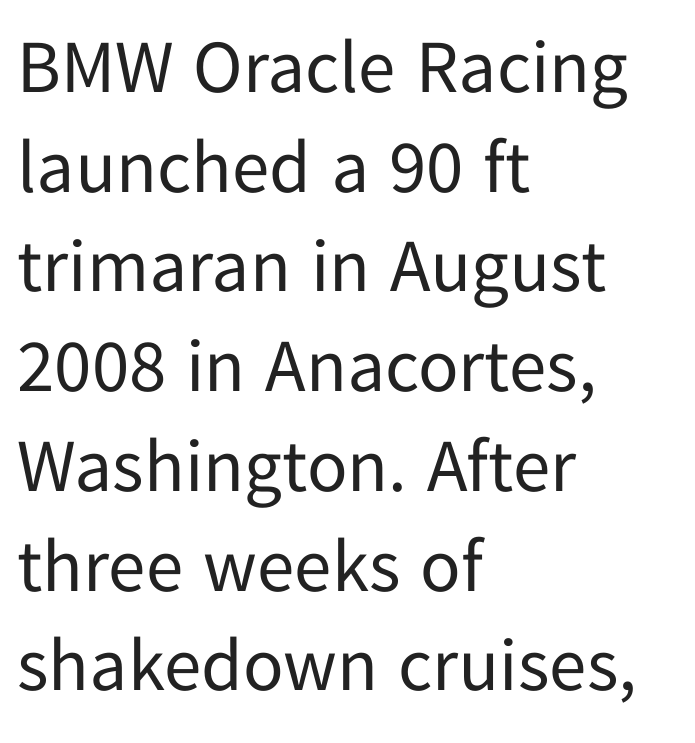
Proportional: the letters do not fall into vertical columns. Decoration check: the copy has no underline. Serif or sans? Sans — the stroke terminals are bare. The axis of the letterforms is exactly vertical. Bold? No — there's no thickening of the strokes.
